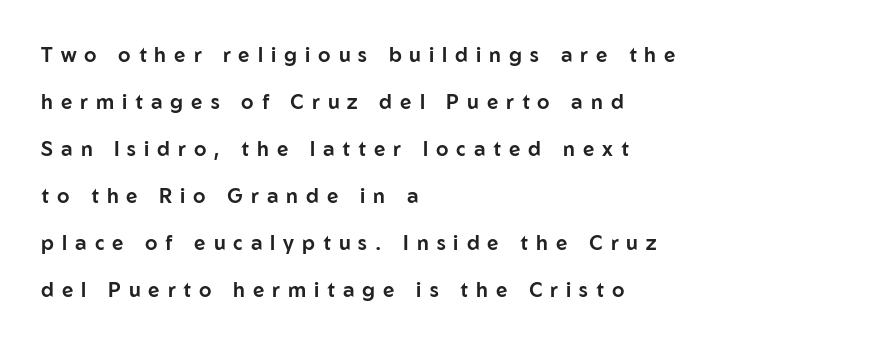
Q: Is the text italic (slanted)? A: No, it is upright.
Q: Is the text underlined? A: No.
Q: How is the paragraph aligned? A: Left-aligned.
Q: Is the spacing between letters normal or unusually wide? A: Unusually wide.
Q: Is the spacing between lines tight, normal or loose? A: Loose.
